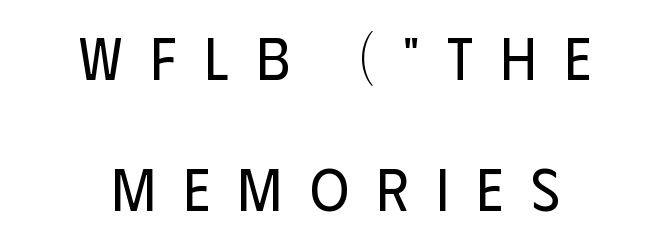
The image shows 60 px regular-weight, condensed sans-serif type, upright; set centered, loose line spacing (2.18x), unusually wide letter spacing (+0.46 em), not underlined; low stroke contrast and a large x-height.
